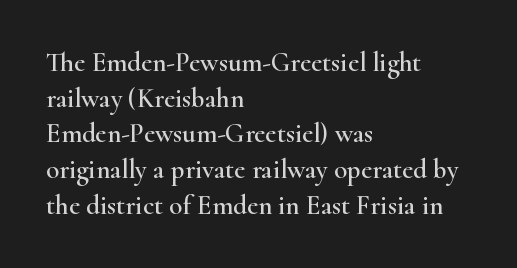
Q: Is the text italic (slanted)? A: No, it is upright.
Q: Is the text underlined? A: No.
Q: How is the paragraph aligned? A: Left-aligned.
Q: Is the spacing between letters normal or unusually wide? A: Normal.
Q: Is the spacing between lines tight, normal or loose? A: Normal.
